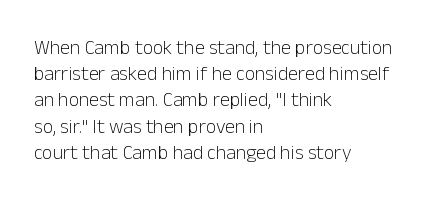
Q: Is the text bold? A: No.
Q: Is the text italic (slanted)? A: No, it is upright.
Q: Is the text underlined? A: No.
Q: How is the paragraph aligned? A: Left-aligned.
Q: Is the spacing between letters normal or unusually wide? A: Normal.
Q: Is the spacing between lines tight, normal or loose? A: Normal.
